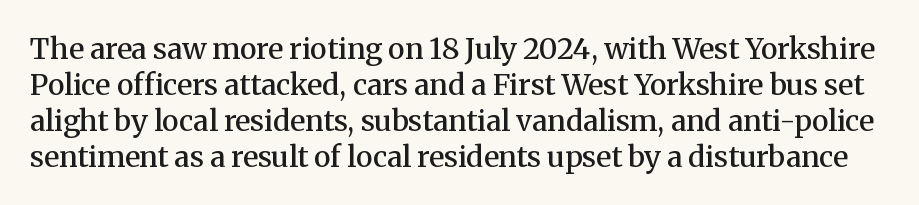
Q: Is the text bold? A: Semi-bold.
Q: Is the text italic (slanted)? A: No, it is upright.
Q: Is the typeface a serif or a sans-serif typeface? A: Serif.
Q: Is the text underlined? A: No.
Q: Is the spacing between letters normal or unusually wide? A: Normal.
Q: Width (condensed, normal, or wide)? A: Normal.
Q: Stroke contrast? A: Medium.
Q: x-height? A: Medium.
Q: Monospaced? A: No.
